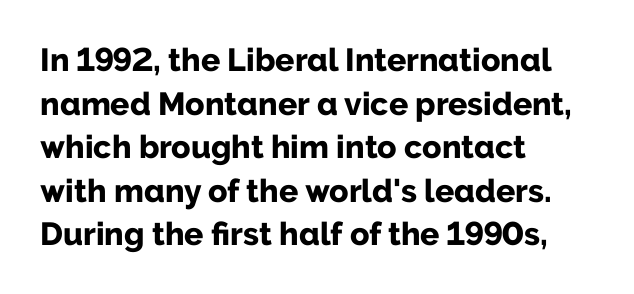
{"serif": "no", "italic": "no", "bold": "yes", "weight": "bold", "width": "normal", "stroke_contrast": "low", "x_height": "medium", "monospaced": "no", "underline": "no", "align": "left", "line_spacing": "normal", "line_spacing_ratio": 1.36, "letter_spacing": "normal", "letter_spacing_em": 0.0, "glyph_px": 32}
